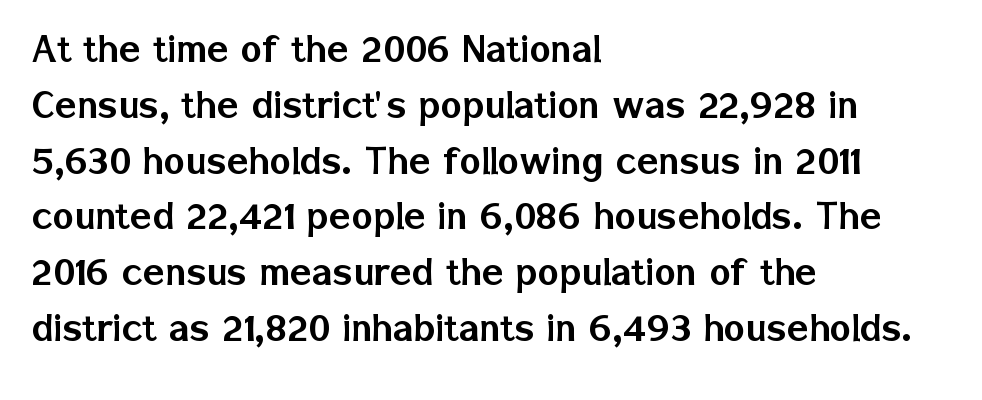
The text block is weighted toward the left margin, trailing off unevenly rightward. The typography opts for an upright posture over an oblique one. These lines are rendered in a variable-pitch font. The baseline area is clear. The face used here is a sans, in the tradition of grotesques and geometrics. Nothing unusual about the tracking: characters are spaced as the font intends.
